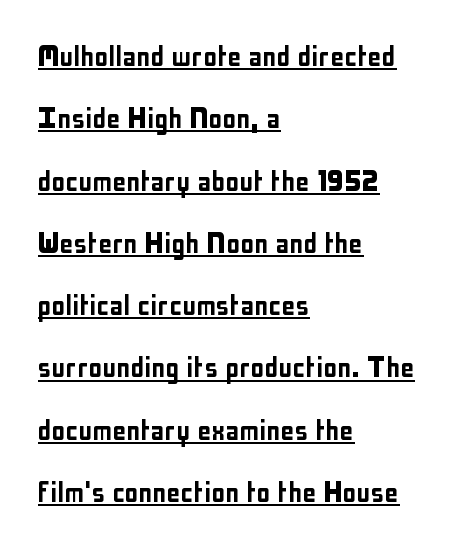
Q: Is the text italic (slanted)? A: No, it is upright.
Q: Is the typeface a serif or a sans-serif typeface? A: Sans-serif.
Q: Is the text underlined? A: Yes.
Q: How is the paragraph aligned? A: Left-aligned.
Q: Is the spacing between letters normal or unusually wide? A: Normal.
Q: Width (condensed, normal, or wide)? A: Condensed.
Q: Stroke contrast? A: Low.
Q: x-height? A: Medium.
Q: Monospaced? A: No.
